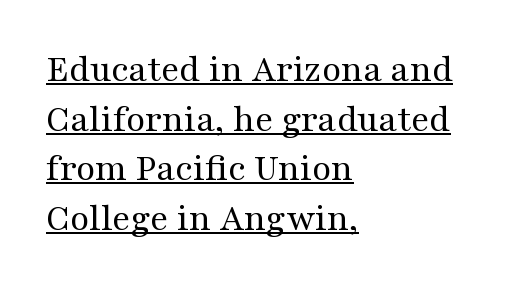
The image shows 39 px regular-weight, wide serif type, upright; set left-aligned, normal line spacing (1.27x), normal letter spacing, underlined; medium stroke contrast and a medium x-height.
